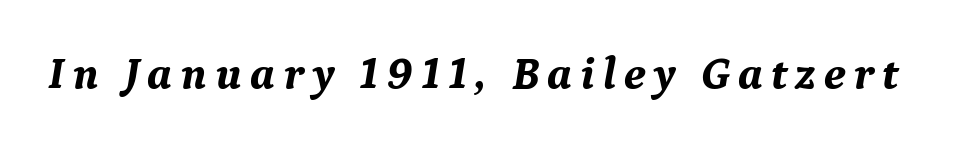
Q: Is the text bold? A: Yes.
Q: Is the text italic (slanted)? A: Yes, it leans right by about 9 degrees.
Q: Is the typeface a serif or a sans-serif typeface? A: Serif.
Q: Is the text underlined? A: No.
Q: Width (condensed, normal, or wide)? A: Normal.
Q: Stroke contrast? A: Medium.
Q: x-height? A: Medium.
Q: Monospaced? A: No.
